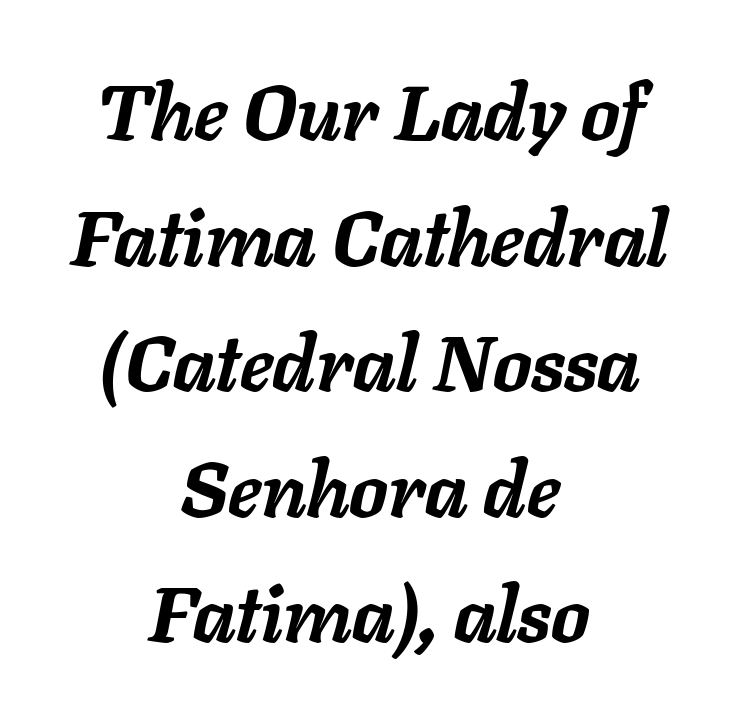
The image shows 77 px semibold type, italic (leaning right); set centered, normal line spacing (1.63x), normal letter spacing, not underlined; low stroke contrast and a medium x-height.
